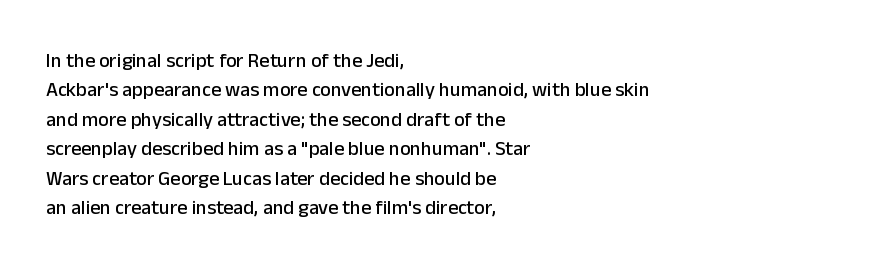
The image shows 20 px text type, upright; set left-aligned, normal line spacing (1.47x), normal letter spacing, not underlined.
